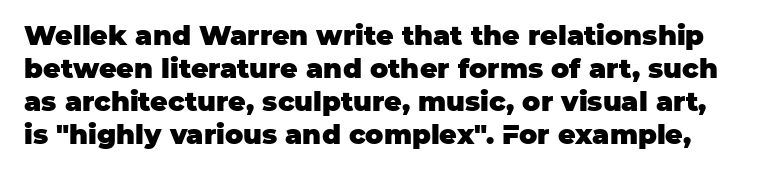
The passage shown is emphatically bold. A clean baseline with only descenders dipping below it. The axis of the letterforms is exactly vertical. Glyph-to-glyph distance matches everyday printed text.
